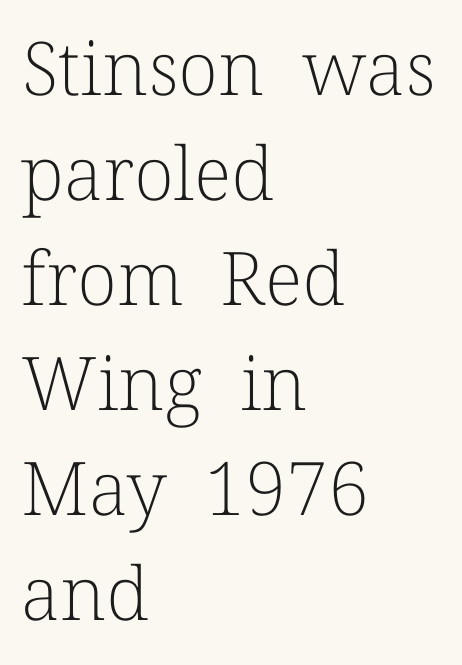
Q: Is the text bold? A: No.
Q: Is the text italic (slanted)? A: No, it is upright.
Q: Is the typeface a serif or a sans-serif typeface? A: Serif.
Q: Is the text underlined? A: No.
Q: How is the paragraph aligned? A: Left-aligned.
Q: Is the spacing between letters normal or unusually wide? A: Normal.
Q: Is the spacing between lines tight, normal or loose? A: Normal.
Q: Width (condensed, normal, or wide)? A: Normal.
Q: Stroke contrast? A: Low.
Q: x-height? A: Medium.
Q: Monospaced? A: No.
